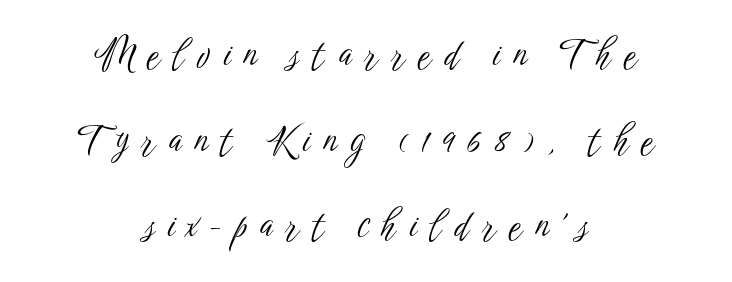
Q: Is the text bold? A: No.
Q: Is the text italic (slanted)? A: Yes.
Q: Is the typeface a serif or a sans-serif typeface? A: Sans-serif.
Q: Is the text underlined? A: No.
Q: How is the paragraph aligned? A: Centered.
Q: Is the spacing between letters normal or unusually wide? A: Unusually wide.
Q: Is the spacing between lines tight, normal or loose? A: Loose.
Q: Width (condensed, normal, or wide)? A: Condensed.
Q: Stroke contrast? A: Low.
Q: x-height? A: Medium.
Q: Monospaced? A: No.
